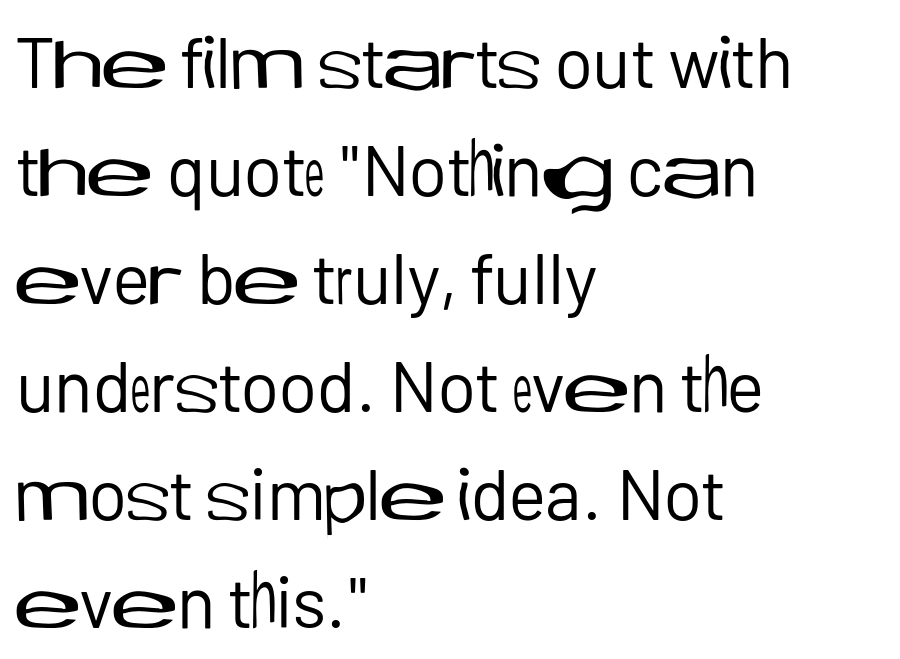
Q: Is the text bold? A: No.
Q: Is the text italic (slanted)? A: No, it is upright.
Q: Is the typeface a serif or a sans-serif typeface? A: Sans-serif.
Q: Is the text underlined? A: No.
Q: How is the paragraph aligned? A: Left-aligned.
Q: Is the spacing between letters normal or unusually wide? A: Normal.
Q: Is the spacing between lines tight, normal or loose? A: Normal.
Q: Width (condensed, normal, or wide)? A: Normal.
Q: Stroke contrast? A: Low.
Q: x-height? A: Medium.
Q: Monospaced? A: No.
